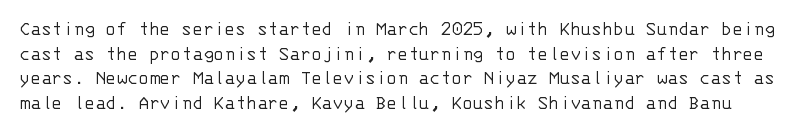
Q: Is the text bold? A: No.
Q: Is the text italic (slanted)? A: No, it is upright.
Q: Is the text underlined? A: No.
Q: Is the spacing between letters normal or unusually wide? A: Normal.
